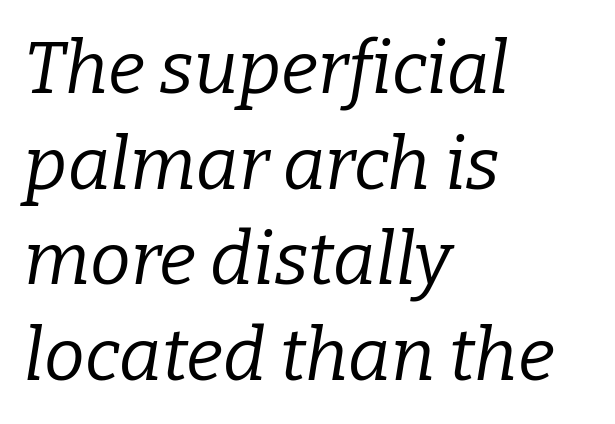
The image shows 73 px regular-weight serif type, italic (leaning right); set left-aligned, normal line spacing (1.31x), normal letter spacing, not underlined; low stroke contrast and a medium x-height.
